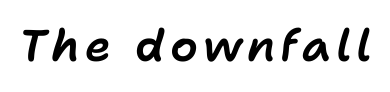
The image shows 44 px text type, italic (leaning right); set not underlined; low stroke contrast and a medium x-height.
